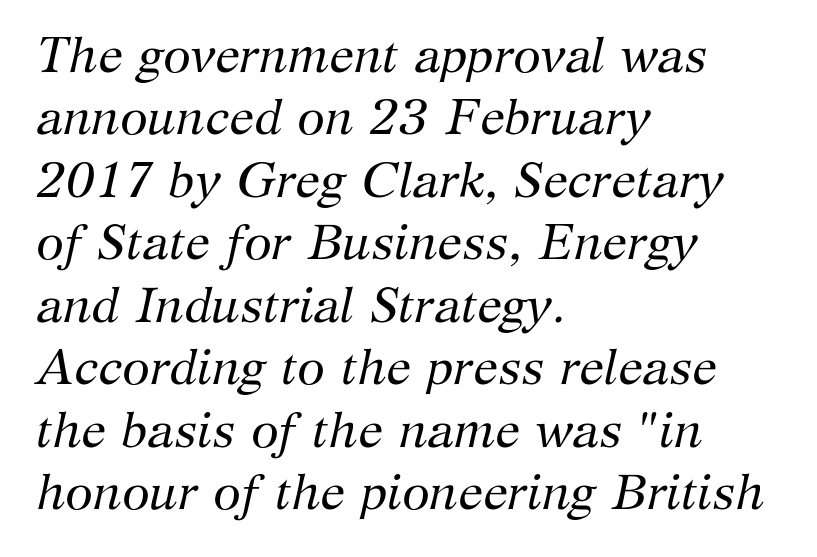
Q: Is the text bold? A: No.
Q: Is the text italic (slanted)? A: Yes, it leans right by about 12 degrees.
Q: Is the typeface a serif or a sans-serif typeface? A: Serif.
Q: Is the text underlined? A: No.
Q: How is the paragraph aligned? A: Left-aligned.
Q: Is the spacing between letters normal or unusually wide? A: Normal.
Q: Is the spacing between lines tight, normal or loose? A: Normal.
Q: Width (condensed, normal, or wide)? A: Normal.
Q: Stroke contrast? A: Medium.
Q: x-height? A: Medium.
Q: Monospaced? A: No.
